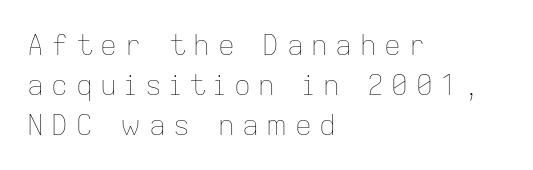
Check under the words: just untouched page. Teacher's note: observe the even left margin — that is flush-left alignment. Ordinary non-slanted type is in use. Letters have the restrained weight of plain body copy at most. Character widths vary here, with narrow letters taking less room than wide ones.
